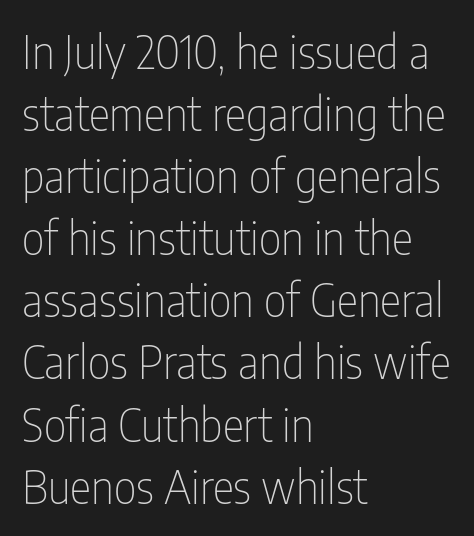
The image shows 45 px thin, condensed sans-serif type, upright; set left-aligned, normal line spacing (1.38x), normal letter spacing, not underlined; low stroke contrast and a medium x-height.
